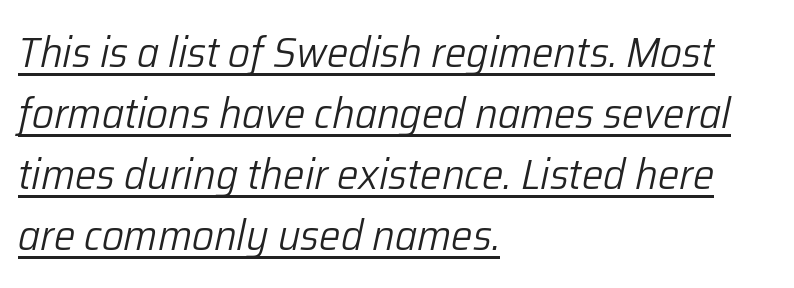
{"italic": "yes", "lean": "right", "slant_degrees": 12, "bold": "no", "weight": "light", "width": "normal", "stroke_contrast": "low", "x_height": "medium", "monospaced": "no", "underline": "yes", "align": "left", "line_spacing": "normal", "line_spacing_ratio": 1.42, "letter_spacing": "normal", "letter_spacing_em": 0.0, "glyph_px": 43}
